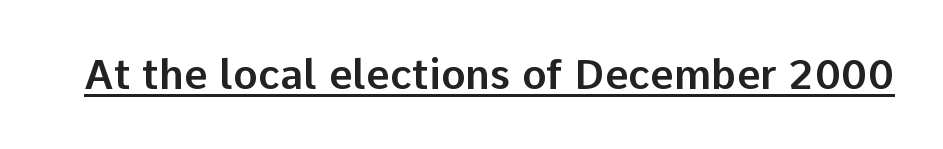
Tracking value appears to be zero — textbook default spacing. Rendered with straight, roman letterforms. Is this a fixed-width face? No — the glyphs have proportional, varying widths. The typesetter has applied underlining to the passage shown.
